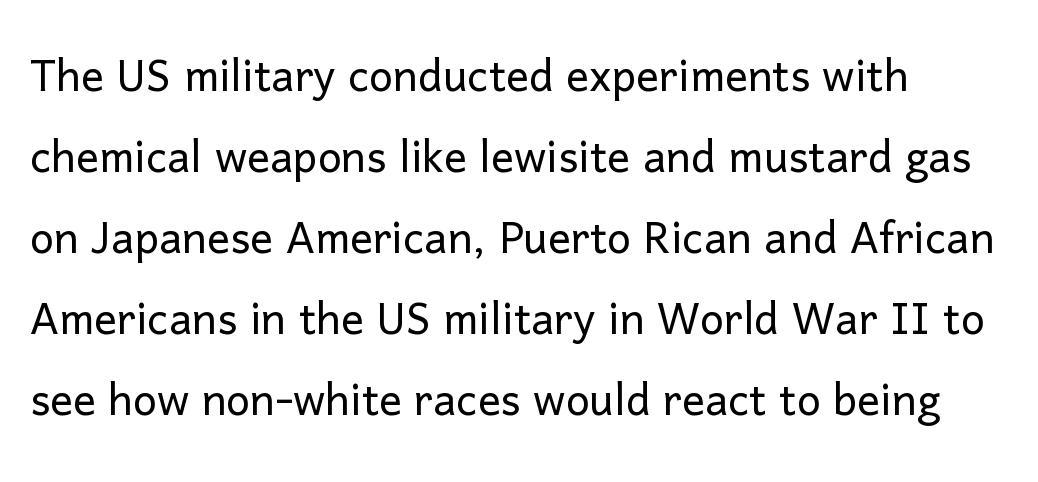
The image shows 57 px light sans-serif type, upright; set left-aligned, normal line spacing (1.42x), normal letter spacing, not underlined; low stroke contrast and a medium x-height.
